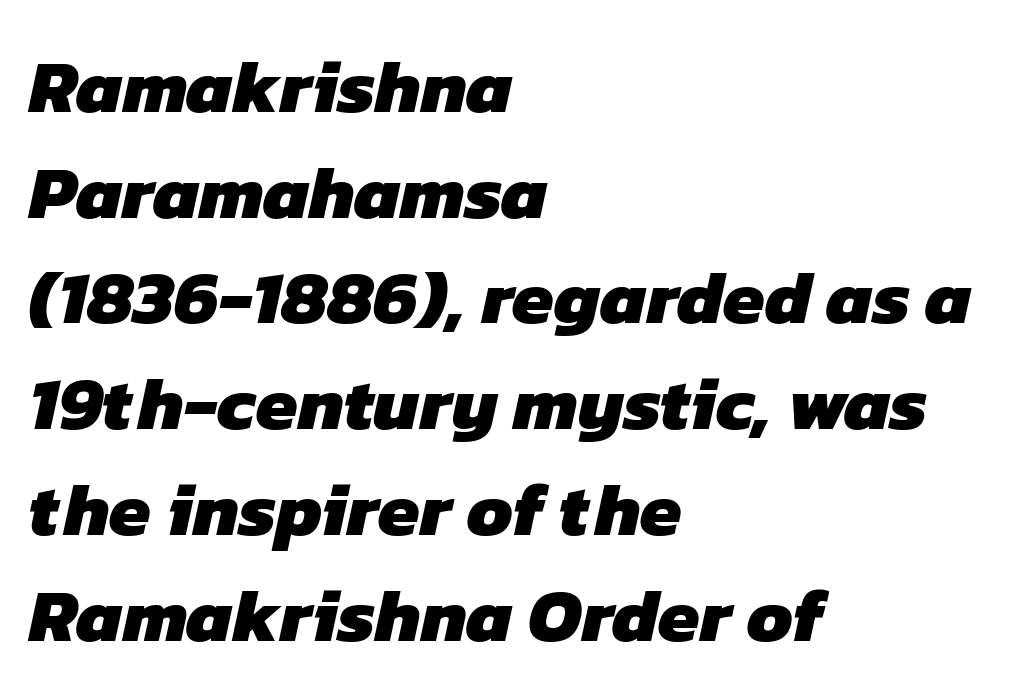
{"serif": "no", "bold": "yes", "weight": "heavy", "width": "normal", "stroke_contrast": "low", "x_height": "medium", "monospaced": "no", "underline": "no", "align": "left", "line_spacing": "normal", "line_spacing_ratio": 1.41, "letter_spacing": "normal", "letter_spacing_em": 0.0, "glyph_px": 75}
